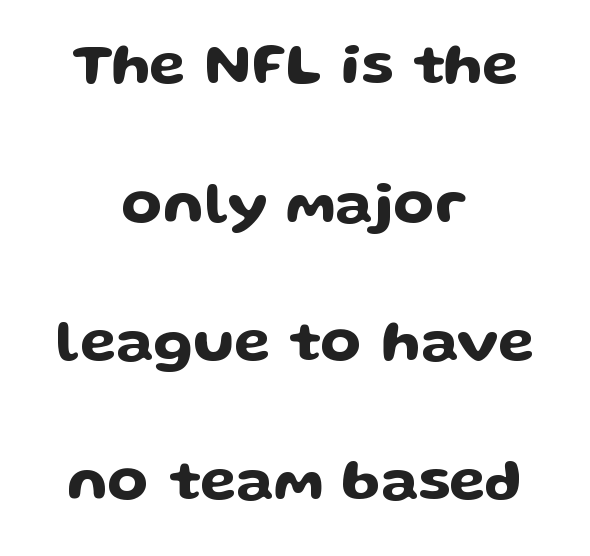
{"serif": "no", "italic": "no", "width": "wide", "stroke_contrast": "low", "x_height": "medium", "monospaced": "no", "underline": "no", "align": "center", "line_spacing": "loose", "line_spacing_ratio": 2.35, "letter_spacing": "normal", "letter_spacing_em": 0.0, "glyph_px": 59}
